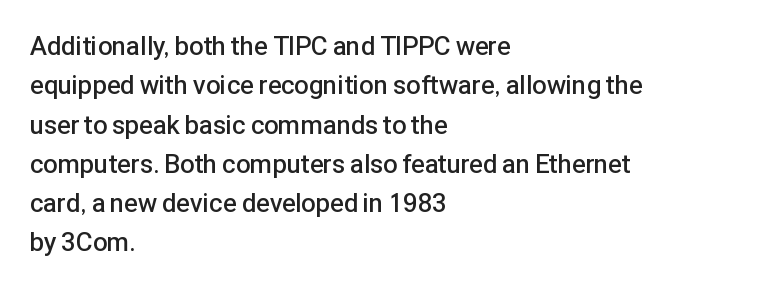
The image shows 26 px text type, upright; set left-aligned, normal line spacing (1.51x), normal letter spacing, not underlined.
